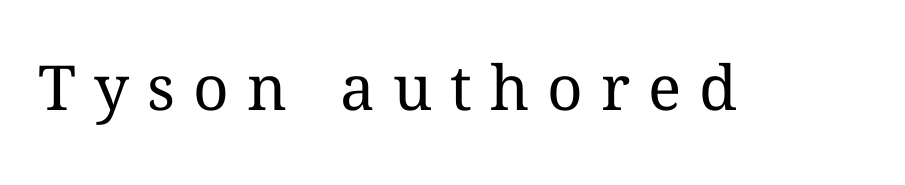
The image shows 62 px regular-weight type, upright; set unusually wide letter spacing (+0.29 em), not underlined; medium stroke contrast and a medium x-height.
